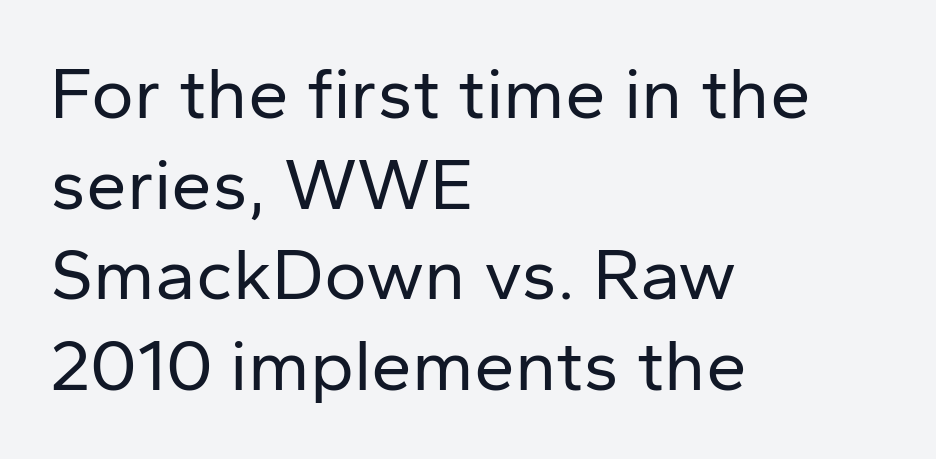
{"serif": "no", "italic": "no", "bold": "no", "weight": "regular", "width": "normal", "stroke_contrast": "low", "x_height": "medium", "monospaced": "no", "underline": "no", "align": "left", "line_spacing_ratio": 1.24, "letter_spacing": "normal", "letter_spacing_em": 0.0, "glyph_px": 73}
